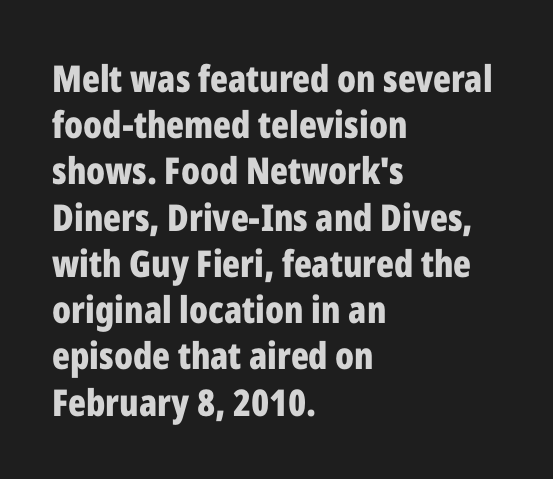
{"serif": "no", "italic": "no", "bold": "yes", "weight": "bold", "width": "condensed", "stroke_contrast": "low", "x_height": "medium", "monospaced": "no", "underline": "no", "align": "left", "line_spacing": "normal", "line_spacing_ratio": 1.25, "letter_spacing": "normal", "letter_spacing_em": 0.0, "glyph_px": 37}
